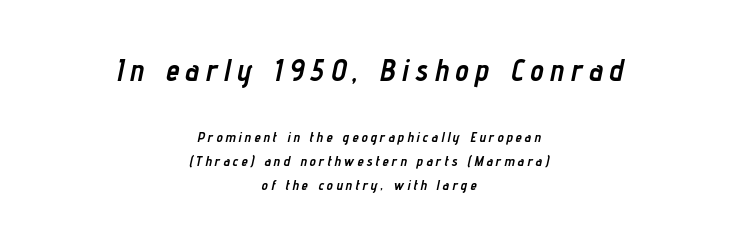
The upper block of text is set noticeably larger than the block beneath it. The rag falls on both sides of this text block equally. The face used here is rendered with a markedly widened letterfit. Each glyph is drawn with heavy, bold strokes. Rule under the text: the space is simply empty. The letters are slanted; this is an italic face.
